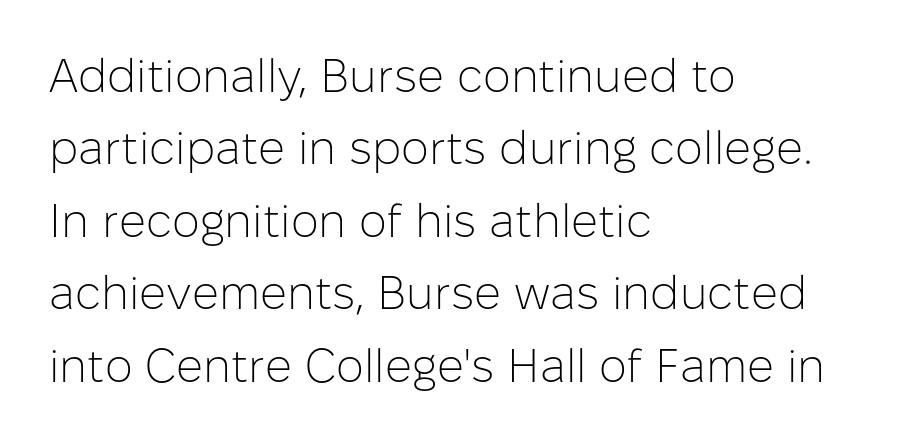
Q: Is the text bold? A: No.
Q: Is the text italic (slanted)? A: No, it is upright.
Q: Is the typeface a serif or a sans-serif typeface? A: Sans-serif.
Q: Is the text underlined? A: No.
Q: How is the paragraph aligned? A: Left-aligned.
Q: Is the spacing between letters normal or unusually wide? A: Normal.
Q: Is the spacing between lines tight, normal or loose? A: Normal.
Q: Width (condensed, normal, or wide)? A: Normal.
Q: Stroke contrast? A: Low.
Q: x-height? A: Medium.
Q: Monospaced? A: No.
